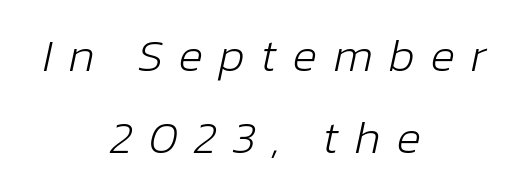
Q: Is the text bold? A: No.
Q: Is the text italic (slanted)? A: Yes, it leans right by about 12 degrees.
Q: Is the text underlined? A: No.
Q: How is the paragraph aligned? A: Centered.
Q: Is the spacing between letters normal or unusually wide? A: Unusually wide.
Q: Width (condensed, normal, or wide)? A: Normal.
Q: Stroke contrast? A: Low.
Q: x-height? A: Medium.
Q: Monospaced? A: No.
